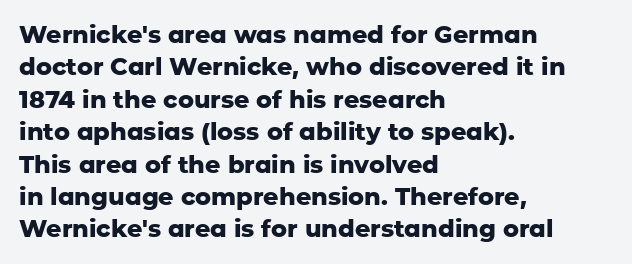
Whoever set this chose a conventional vertical rhythm. Emphasis by weight is at full strength: bold. The setting favours the left margin, as ordinary paragraphs usually do. Glance below the letters and you will spot only blank space. Rendered with straight, roman letterforms.
